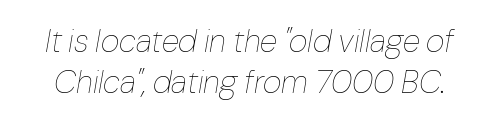
No chunkiness to these letters — they're not bold. This sample uses plain, unmodified letter spacing. Students, observe: this is what conventionally led text looks like. A bare baseline throughout the passage.
